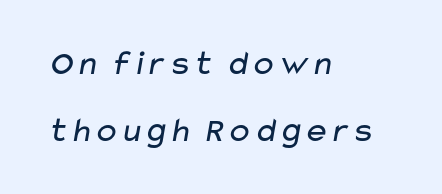
Q: Is the text bold? A: No.
Q: Is the typeface a serif or a sans-serif typeface? A: Sans-serif.
Q: Is the text underlined? A: No.
Q: How is the paragraph aligned? A: Left-aligned.
Q: Is the spacing between letters normal or unusually wide? A: Normal.
Q: Is the spacing between lines tight, normal or loose? A: Loose.
Q: Width (condensed, normal, or wide)? A: Wide.
Q: Stroke contrast? A: Low.
Q: x-height? A: Medium.
Q: Monospaced? A: No.
